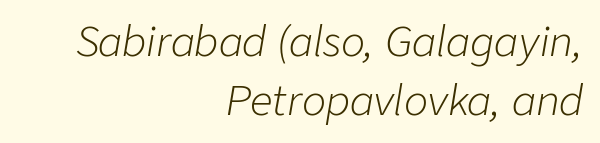
{"italic": "yes", "lean": "right", "slant_degrees": 9, "bold": "no", "weight": "light", "width": "normal", "stroke_contrast": "low", "x_height": "medium", "monospaced": "no", "underline": "no", "align": "right", "line_spacing": "normal", "line_spacing_ratio": 1.48, "letter_spacing": "normal", "letter_spacing_em": 0.0, "glyph_px": 40}
